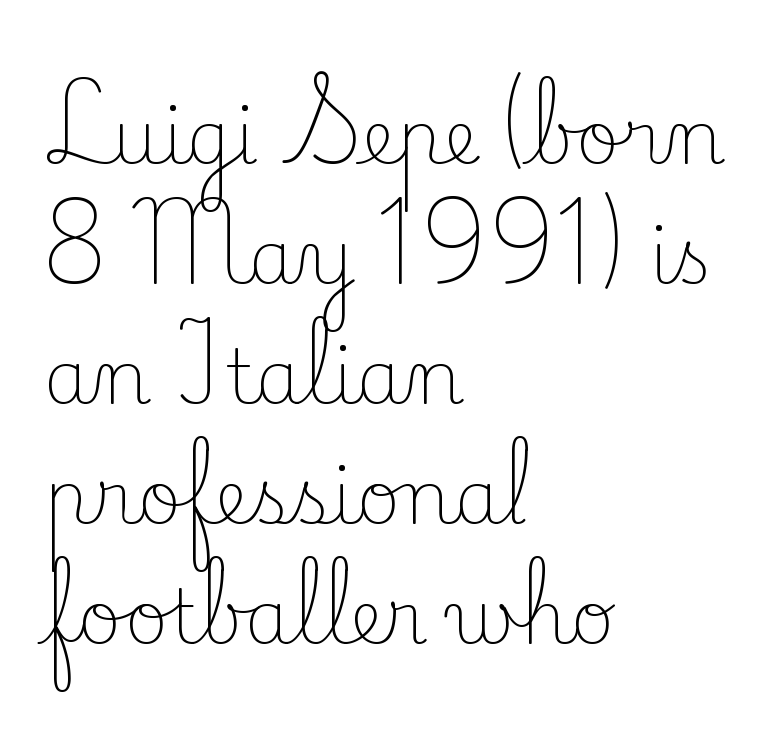
The image shows 75 px light serif type, upright; set left-aligned, normal line spacing (1.6x), normal letter spacing, not underlined; low stroke contrast and a small x-height.
